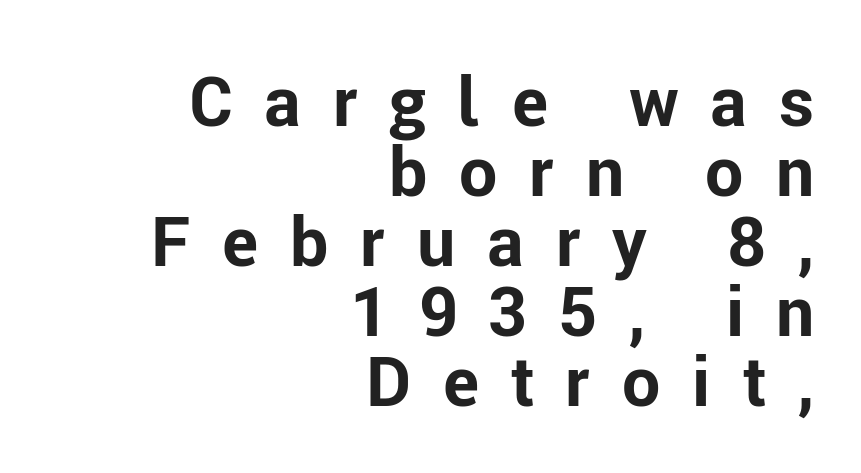
{"serif": "no", "italic": "no", "bold": "yes", "weight": "bold", "width": "normal", "stroke_contrast": "low", "x_height": "medium", "monospaced": "no", "underline": "no", "align": "right", "line_spacing": "tight", "line_spacing_ratio": 1.03, "letter_spacing": "wide", "letter_spacing_em": 0.47, "glyph_px": 68}
